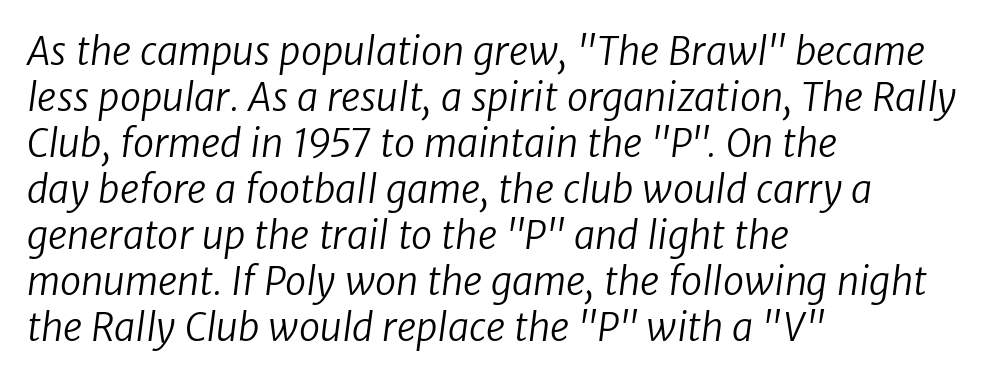
Here the designer chose a conventional face with non-uniform glyph widths. Type style note: lacks serifs. The horizontal fit of the characters is conventional and even. Heft: none added — not bold.
